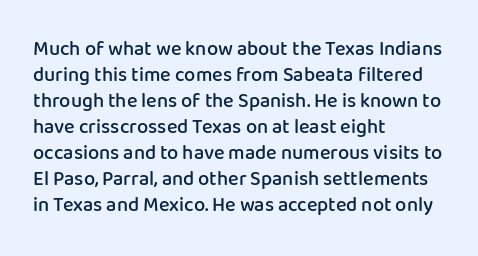
The image shows 20 px text type, upright; set left-aligned, normal line spacing (1.3x), normal letter spacing, not underlined.
